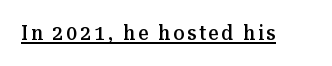
{"italic": "no", "bold": "semi", "underline": "yes", "glyph_px": 20}
